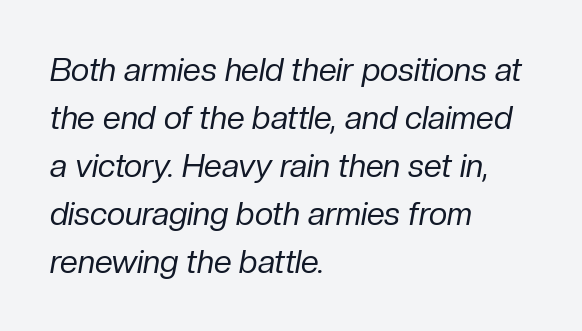
The image shows 32 px regular-weight type, italic (leaning right); set left-aligned, normal line spacing (1.5x), normal letter spacing, not underlined; low stroke contrast and a medium x-height.
